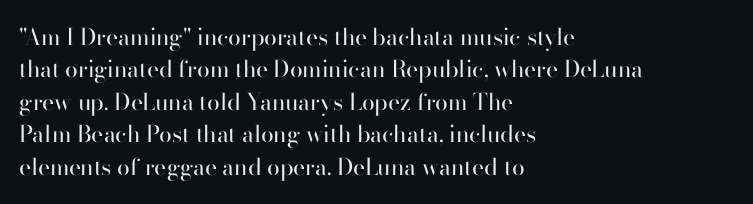
The tracking reads as untouched default to a designer's eye. Layout note: lines flush left. Students, observe: this is what conventionally led text looks like. Underline: absent.
